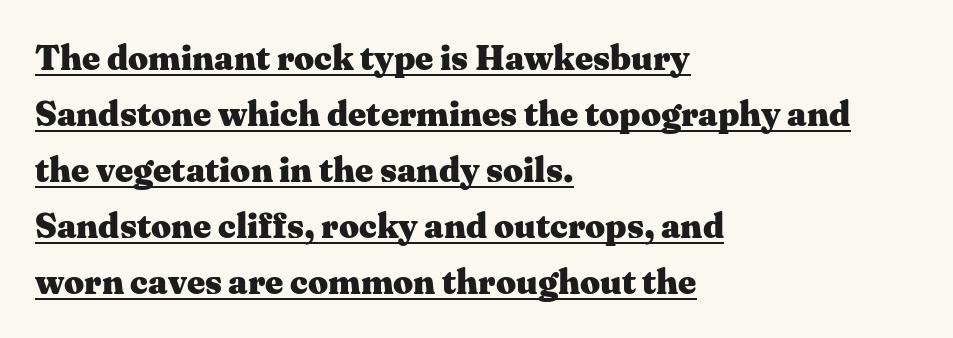
The image shows 35 px heavy, wide serif type, upright; set left-aligned, normal line spacing (1.6x), normal letter spacing, underlined; medium stroke contrast and a medium x-height.
